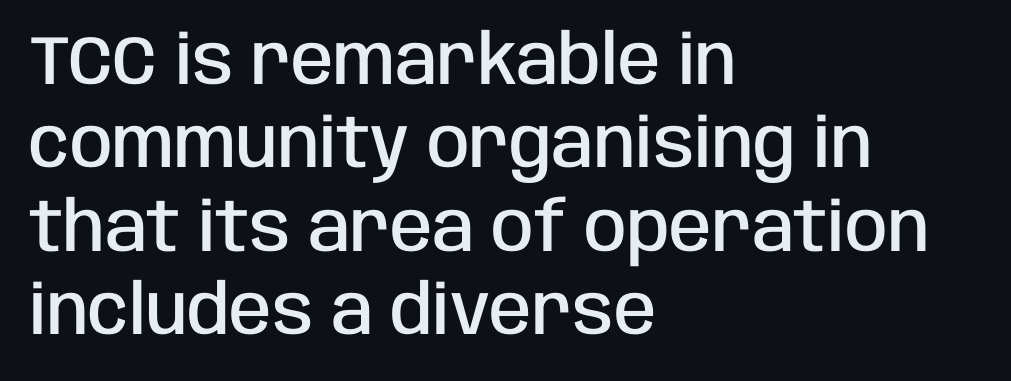
Quick note: not italic, upright. Observe the ordinary spacing: letters are neighbours, not strangers. Regarding serifs, this sample does without them. A clean baseline with only descenders dipping below it. The text block is weighted toward the left margin, trailing off unevenly rightward. The strokes are fattened partway — semibold, not bold.
